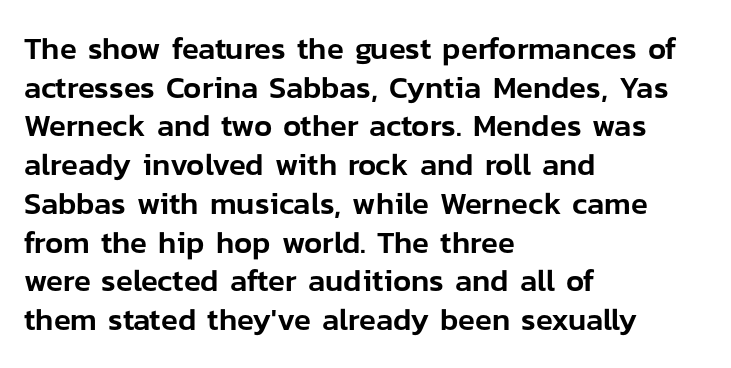
Characters remain perfectly vertical along every line. The foot of each line stays bare and open. Is the letter spacing exaggerated? No — it looks like the ordinary default. Horizontal alignment here is leftward, the default for most running prose. The designer left line spacing at the default.
